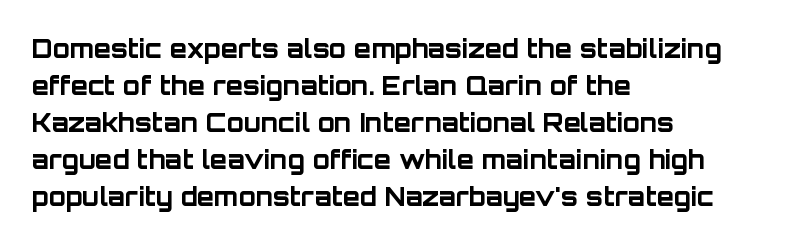
The image shows 25 px bold type, upright; set left-aligned, normal line spacing (1.48x), normal letter spacing, not underlined.
